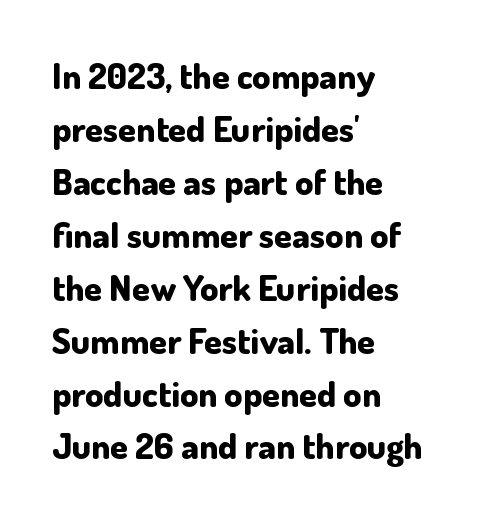
Think of a printed novel: that variable character pitch is what you see here. The rendering uses a moderate line-height, typical for paragraphs. Nobody drew a line under any word here. Standard letterfit; no display-style spreading of the glyphs. The paragraph shown leans on its left margin.
